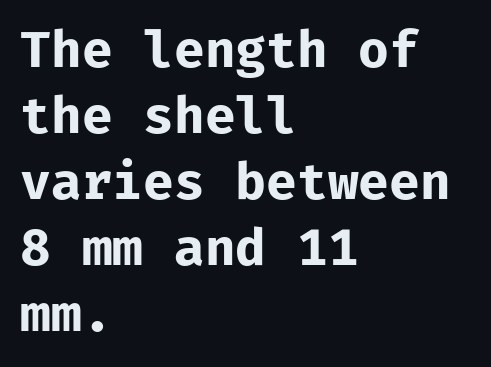
{"serif": "no", "italic": "no", "bold": "yes", "weight": "bold", "width": "normal", "stroke_contrast": "low", "x_height": "medium", "underline": "no", "align": "left", "line_spacing": "normal", "line_spacing_ratio": 1.32, "letter_spacing": "normal", "letter_spacing_em": 0.0, "glyph_px": 50}
